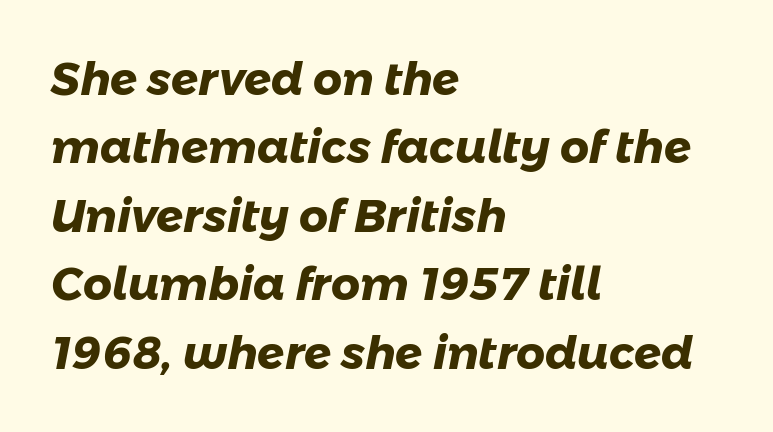
Q: Is the text bold? A: Yes.
Q: Is the typeface a serif or a sans-serif typeface? A: Sans-serif.
Q: Is the text underlined? A: No.
Q: How is the paragraph aligned? A: Left-aligned.
Q: Is the spacing between letters normal or unusually wide? A: Normal.
Q: Is the spacing between lines tight, normal or loose? A: Normal.
Q: Width (condensed, normal, or wide)? A: Normal.
Q: Stroke contrast? A: Low.
Q: x-height? A: Medium.
Q: Monospaced? A: No.
